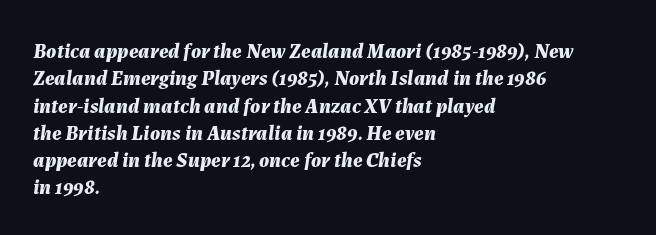
Normally led — the rows are evenly, conventionally spaced. Italic: yes, the glyphs are oblique. Just letters on the line, the space beneath them empty. One-word summary of the alignment: left.
